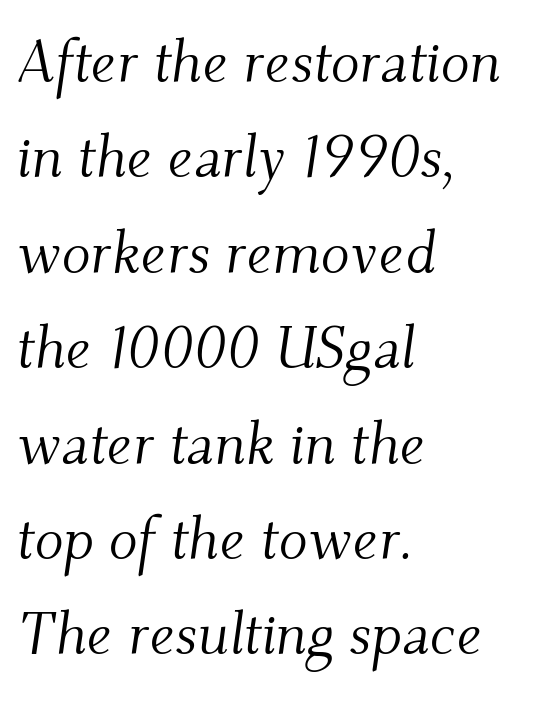
The image shows 60 px light serif type, italic (leaning right); set left-aligned, normal line spacing (1.59x), normal letter spacing, not underlined; medium stroke contrast and a small x-height.
